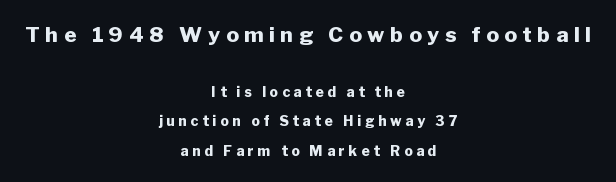
Regarding leading, the lines here are spaced well apart. These words are printed bold, with thick strokes throughout. The initial chunk of copy outweighs the following chunk in type size. The passage shown is not underscored anywhere.
